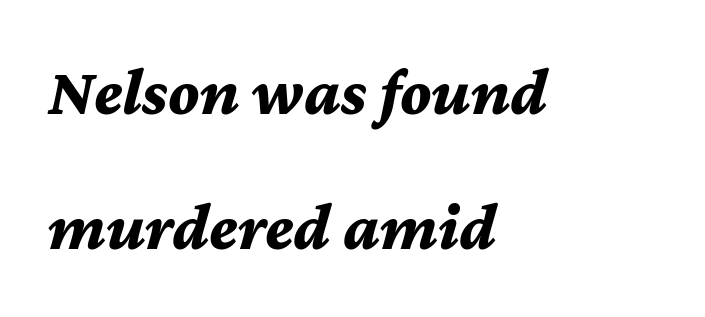
{"italic": "yes", "lean": "right", "slant_degrees": 12, "bold": "yes", "weight": "bold", "width": "normal", "stroke_contrast": "medium", "x_height": "medium", "monospaced": "no", "underline": "no", "align": "left", "line_spacing": "loose", "line_spacing_ratio": 2.01, "letter_spacing": "normal", "letter_spacing_em": 0.0, "glyph_px": 67}
